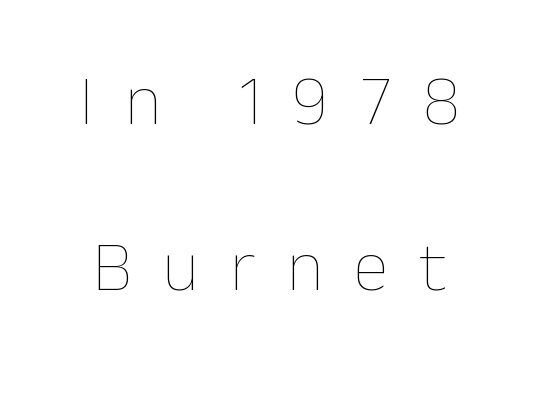
The image shows 71 px thin type, upright; set loose line spacing (2.34x), unusually wide letter spacing (+0.44 em), not underlined; low stroke contrast and a medium x-height.
